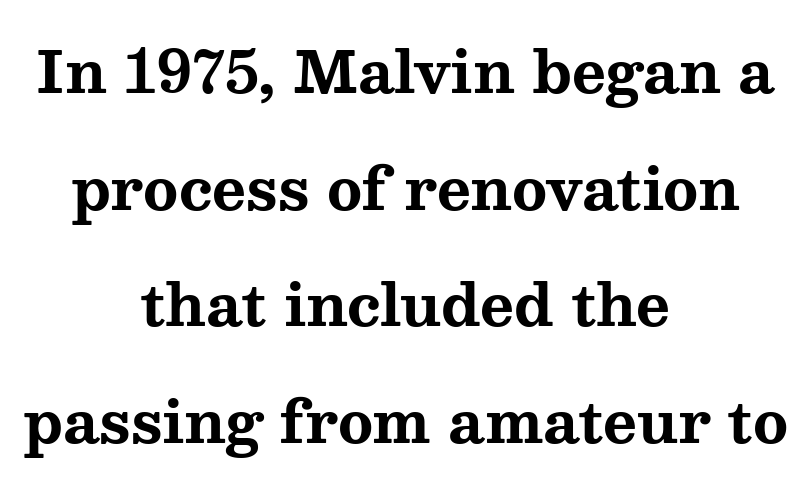
Compared with typical body copy, the letter spacing here is the same. The leading is generous, giving the passage an open texture. What weight is shown? A full bold with thick strokes. Is the block centered? Yes — each line is placed symmetrically about the middle.
